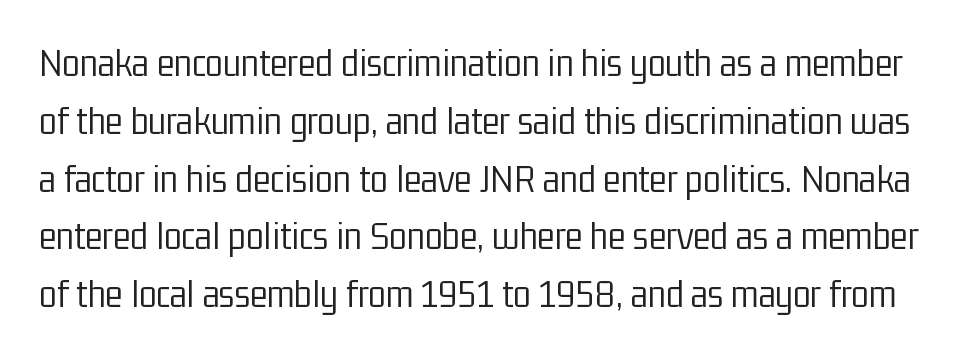
Summary of vertical rhythm: regular, with standard interline spacing. The strokes are not fattened; the text isn't bold. Every stem runs plumb, perpendicular to the baseline. The face used here is proportionally spaced, like ordinary book or web type.
